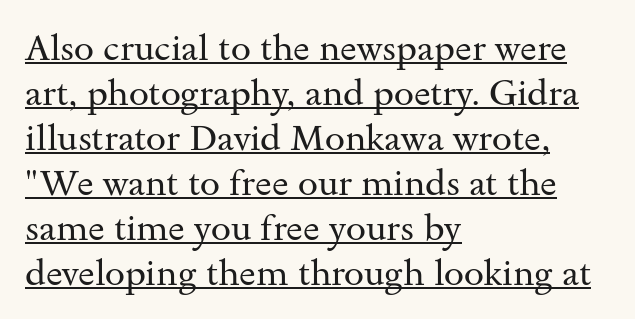
Q: Is the text bold? A: No.
Q: Is the text italic (slanted)? A: No, it is upright.
Q: Is the typeface a serif or a sans-serif typeface? A: Serif.
Q: Is the text underlined? A: Yes.
Q: How is the paragraph aligned? A: Left-aligned.
Q: Is the spacing between letters normal or unusually wide? A: Normal.
Q: Is the spacing between lines tight, normal or loose? A: Normal.
Q: Width (condensed, normal, or wide)? A: Wide.
Q: Stroke contrast? A: Medium.
Q: x-height? A: Small.
Q: Monospaced? A: No.
